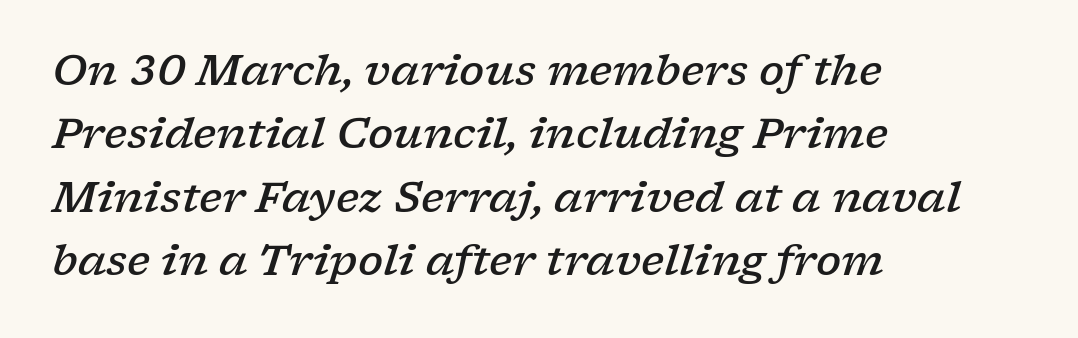
Q: Is the text bold? A: Semi-bold.
Q: Is the text italic (slanted)? A: Yes, it leans right by about 17 degrees.
Q: Is the typeface a serif or a sans-serif typeface? A: Serif.
Q: Is the text underlined? A: No.
Q: How is the paragraph aligned? A: Left-aligned.
Q: Is the spacing between letters normal or unusually wide? A: Normal.
Q: Is the spacing between lines tight, normal or loose? A: Normal.
Q: Width (condensed, normal, or wide)? A: Wide.
Q: Stroke contrast? A: Low.
Q: x-height? A: Medium.
Q: Monospaced? A: No.
